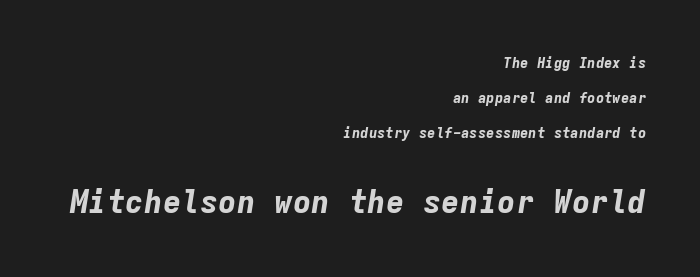
The image shows 31 px bold type, italic (leaning right), monospaced; set right-aligned, loose line spacing (2.49x), normal letter spacing, not underlined; the second (bottom) block is 2.21x larger; low stroke contrast and a medium x-height.
